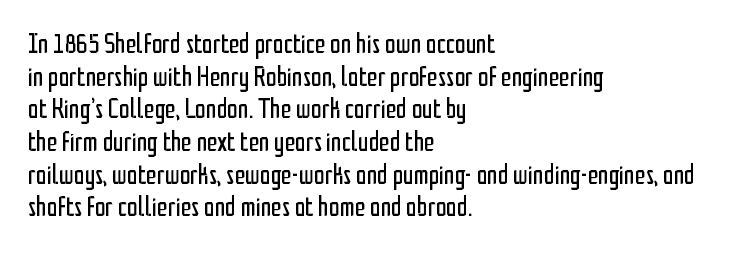
{"italic": "no", "bold": "no", "underline": "no", "align": "left", "line_spacing_ratio": 1.21, "letter_spacing": "normal", "letter_spacing_em": 0.0, "glyph_px": 27}
